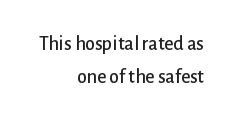
The image shows 20 px text type, upright; set right-aligned, normal line spacing (1.67x), normal letter spacing, not underlined.
